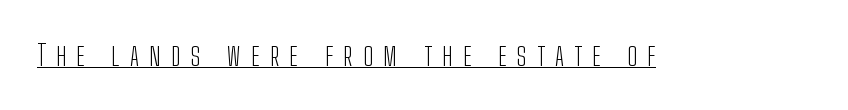
You could only call the tracking loose — the letters float apart. Posture: vertical. Descenders here cross a horizontal rule under the line. The face used here is proportionally spaced, like ordinary book or web type. Weight: in the light-to-regular range.
